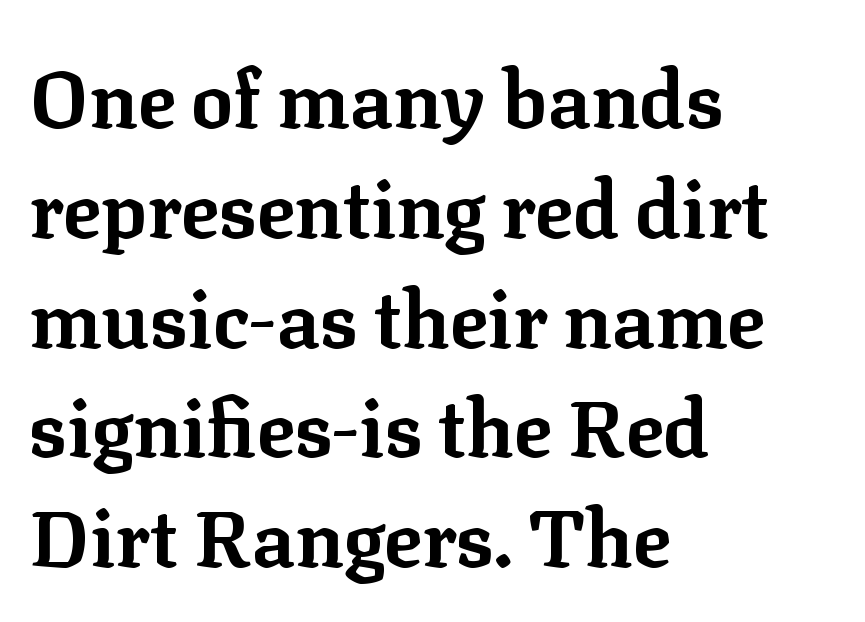
Q: Is the text bold? A: Yes.
Q: Is the text italic (slanted)? A: No, it is upright.
Q: Is the typeface a serif or a sans-serif typeface? A: Serif.
Q: Is the text underlined? A: No.
Q: How is the paragraph aligned? A: Left-aligned.
Q: Is the spacing between letters normal or unusually wide? A: Normal.
Q: Is the spacing between lines tight, normal or loose? A: Normal.
Q: Width (condensed, normal, or wide)? A: Normal.
Q: Stroke contrast? A: Low.
Q: x-height? A: Medium.
Q: Monospaced? A: No.
